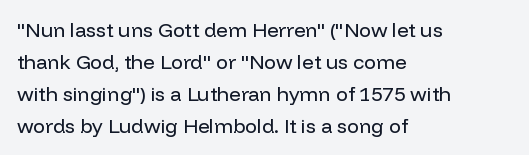
{"italic": "no", "bold": "no", "underline": "no", "align": "left", "line_spacing": "normal", "line_spacing_ratio": 1.6, "letter_spacing": "normal", "letter_spacing_em": 0.0, "glyph_px": 20}
